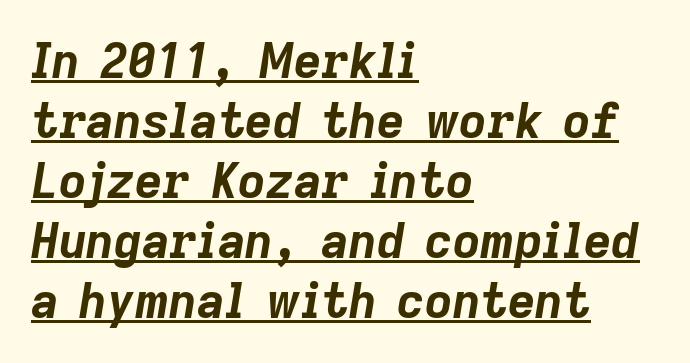
{"italic": "yes", "lean": "right", "slant_degrees": 9, "bold": "yes", "weight": "bold", "width": "normal", "stroke_contrast": "low", "x_height": "medium", "monospaced": "no", "underline": "yes", "align": "left", "line_spacing": "normal", "line_spacing_ratio": 1.25, "letter_spacing": "normal", "letter_spacing_em": 0.0, "glyph_px": 48}
